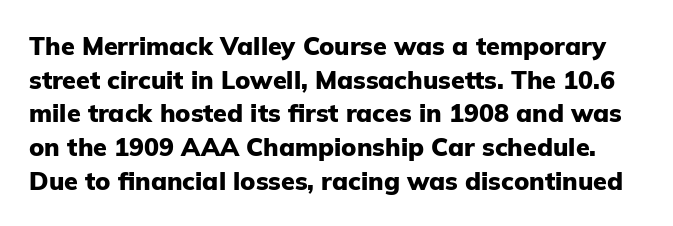
{"italic": "no", "bold": "yes", "underline": "no", "line_spacing": "normal", "line_spacing_ratio": 1.35, "letter_spacing": "normal", "letter_spacing_em": 0.0, "glyph_px": 25}
